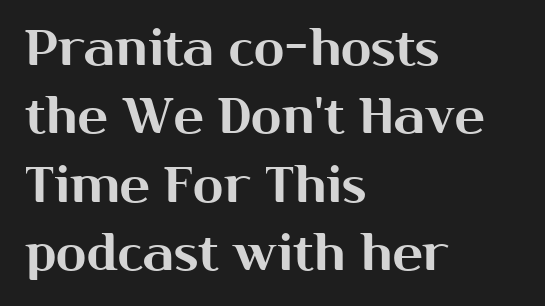
The image shows 50 px sans-serif type, upright; set left-aligned, normal line spacing (1.37x), normal letter spacing, not underlined; medium stroke contrast and a medium x-height.
